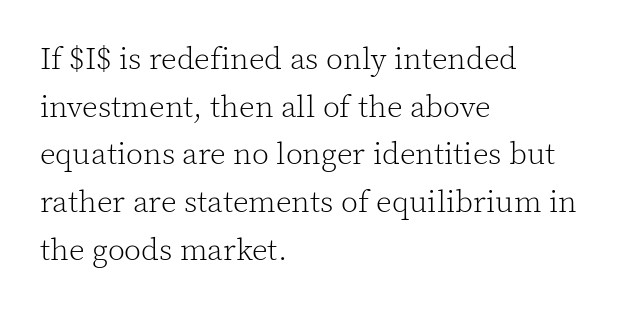
{"serif": "yes", "italic": "no", "bold": "no", "weight": "light", "width": "normal", "x_height": "medium", "monospaced": "no", "underline": "no", "align": "left", "line_spacing": "normal", "line_spacing_ratio": 1.54, "letter_spacing": "normal", "letter_spacing_em": 0.0, "glyph_px": 31}
